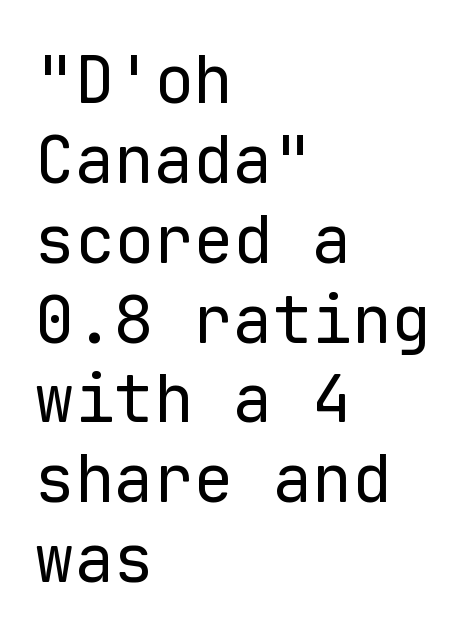
Stroke thickness stays within the range of a standard reading face or lighter. Each row of text sits above clean, open space. Is the block centered? No — it sits flush against the left margin. Serifs: no, the terminals of the letterforms are clean. Nope, not italic — everything's standing straight.
